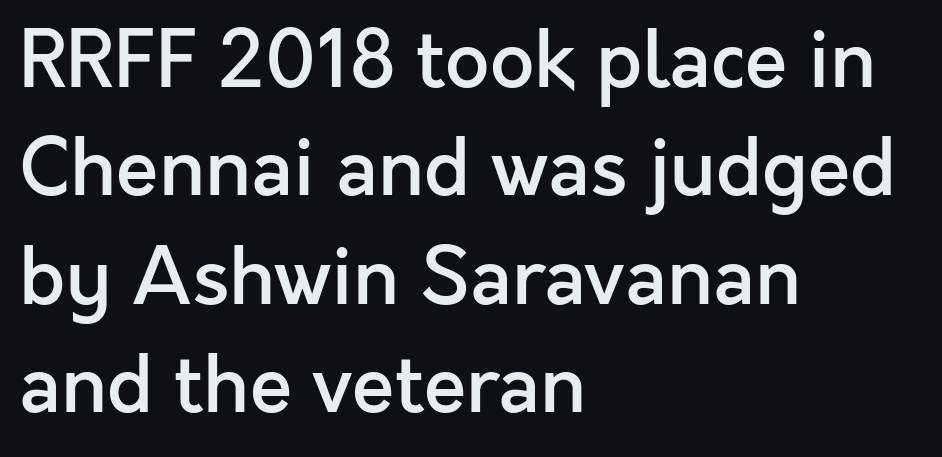
{"serif": "no", "italic": "no", "bold": "semi", "weight": "semibold", "width": "normal", "x_height": "medium", "monospaced": "no", "underline": "no", "align": "left", "line_spacing": "normal", "line_spacing_ratio": 1.39, "letter_spacing": "normal", "letter_spacing_em": 0.0, "glyph_px": 78}
